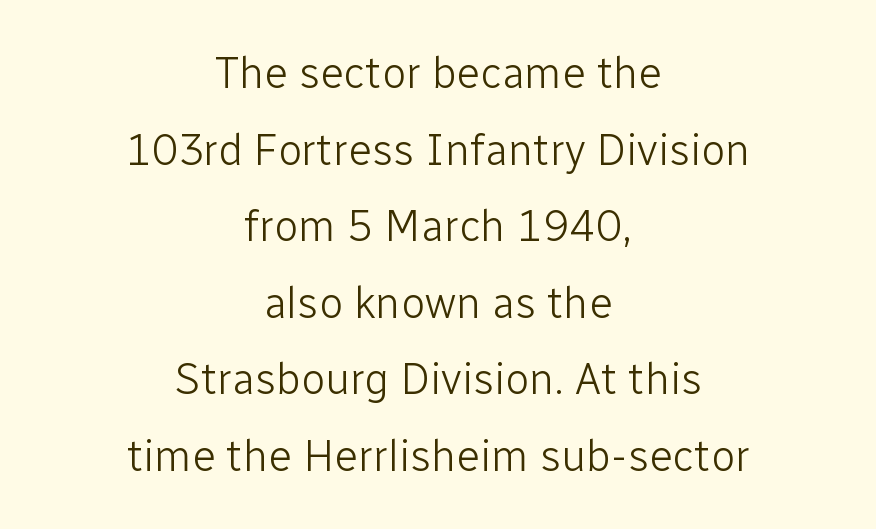
The baseline area is clear. Is this a fixed-width face? No — the glyphs have proportional, varying widths. A typesetter would mark this as roman, not italic. Does extra space separate the letters? No, they use regular spacing. The font is comparable to plain body text, perhaps lighter.
